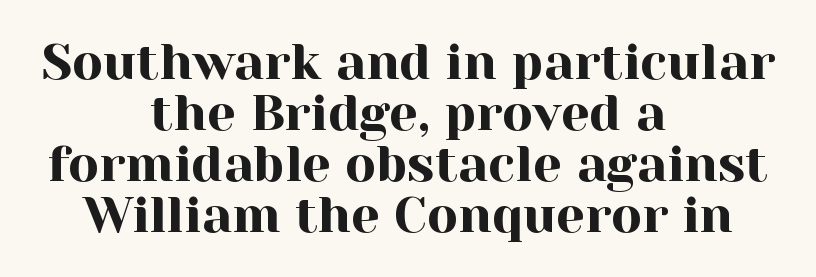
Q: Is the text italic (slanted)? A: No, it is upright.
Q: Is the typeface a serif or a sans-serif typeface? A: Serif.
Q: Is the text underlined? A: No.
Q: How is the paragraph aligned? A: Centered.
Q: Is the spacing between letters normal or unusually wide? A: Normal.
Q: Is the spacing between lines tight, normal or loose? A: Tight.
Q: Width (condensed, normal, or wide)? A: Normal.
Q: x-height? A: Medium.
Q: Monospaced? A: No.
